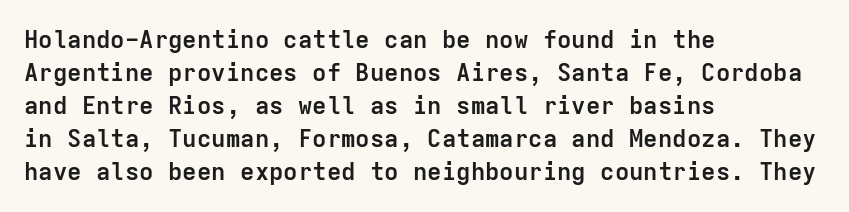
The image shows 24 px bold type, upright; set left-aligned, normal line spacing (1.38x), normal letter spacing, not underlined.
